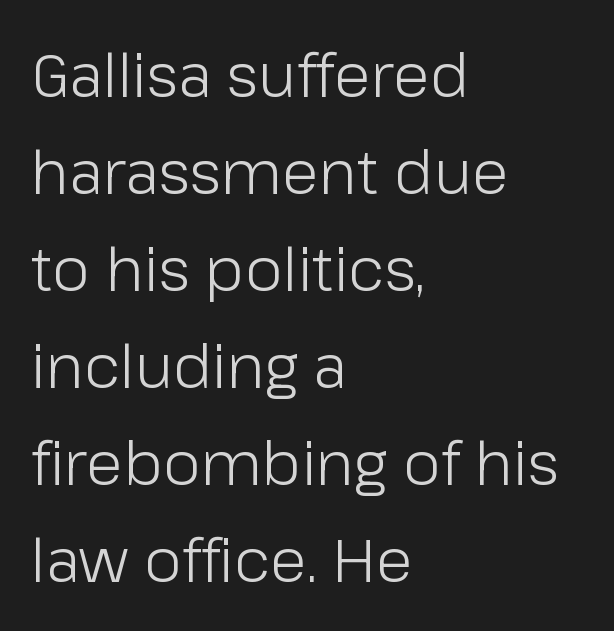
Q: Is the text bold? A: No.
Q: Is the text italic (slanted)? A: No, it is upright.
Q: Is the typeface a serif or a sans-serif typeface? A: Sans-serif.
Q: Is the text underlined? A: No.
Q: How is the paragraph aligned? A: Left-aligned.
Q: Is the spacing between letters normal or unusually wide? A: Normal.
Q: Is the spacing between lines tight, normal or loose? A: Normal.
Q: Width (condensed, normal, or wide)? A: Normal.
Q: Stroke contrast? A: Low.
Q: x-height? A: Medium.
Q: Monospaced? A: No.
